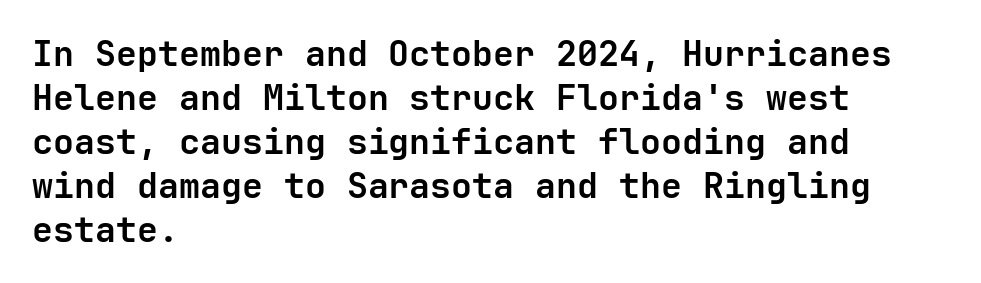
The image shows 35 px semibold sans-serif type, upright; set left-aligned, normal line spacing (1.26x), normal letter spacing, not underlined; low stroke contrast and a medium x-height.
